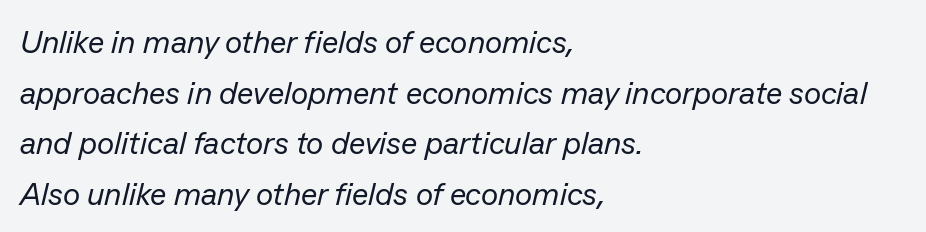
{"italic": "yes", "lean": "right", "slant_degrees": 13, "bold": "no", "weight": "regular", "width": "normal", "stroke_contrast": "low", "x_height": "medium", "monospaced": "no", "underline": "no", "align": "left", "line_spacing": "normal", "line_spacing_ratio": 1.58, "letter_spacing": "normal", "letter_spacing_em": 0.0, "glyph_px": 32}
